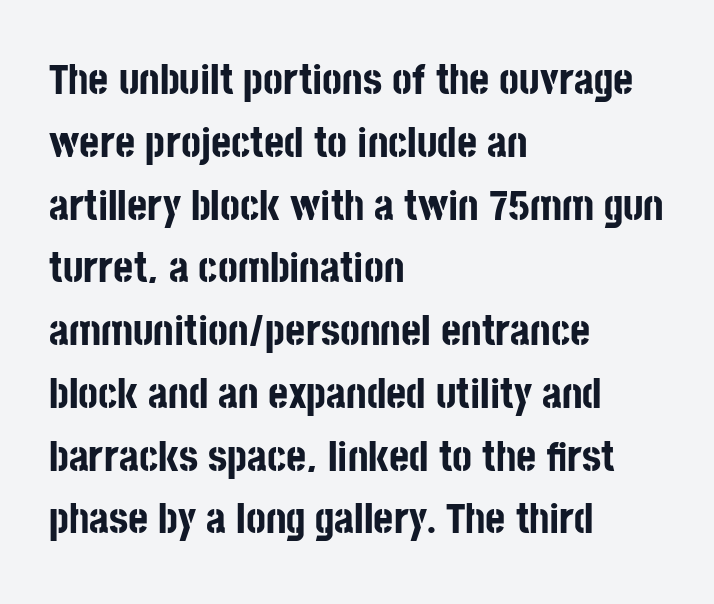
{"serif": "no", "italic": "no", "bold": "yes", "weight": "bold", "width": "condensed", "stroke_contrast": "low", "x_height": "large", "monospaced": "no", "underline": "no", "align": "left", "line_spacing": "normal", "line_spacing_ratio": 1.46, "letter_spacing": "normal", "letter_spacing_em": 0.0, "glyph_px": 43}
